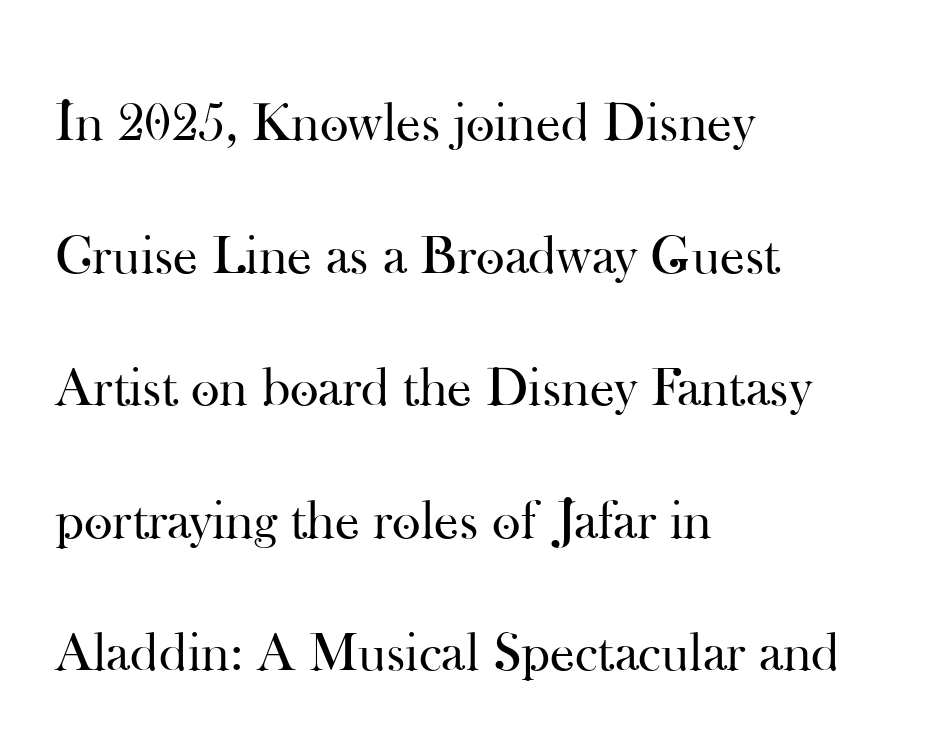
{"serif": "yes", "italic": "no", "bold": "no", "weight": "regular", "width": "normal", "stroke_contrast": "high", "x_height": "small", "monospaced": "no", "underline": "no", "align": "left", "line_spacing": "loose", "line_spacing_ratio": 2.41, "letter_spacing": "normal", "letter_spacing_em": 0.0, "glyph_px": 55}
